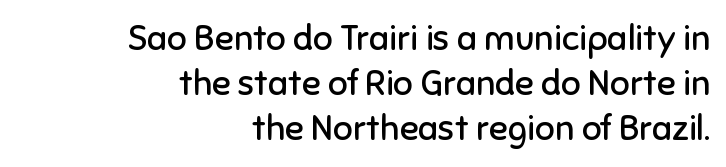
Honestly, the row spacing looks completely unremarkable. Type without underlining. A typesetter would label this face a sans. Characters remain perfectly vertical along every line. Counters stay open thanks to moderate or lighter strokes.
